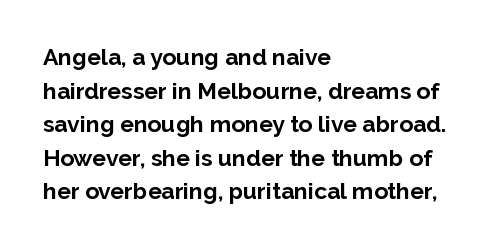
Each line starts at the same left margin while the right side varies. One glance says typical: line gaps are just what's usual. Nope, not italic — everything's standing straight. Plenty of ink on the page — the face is bold.
